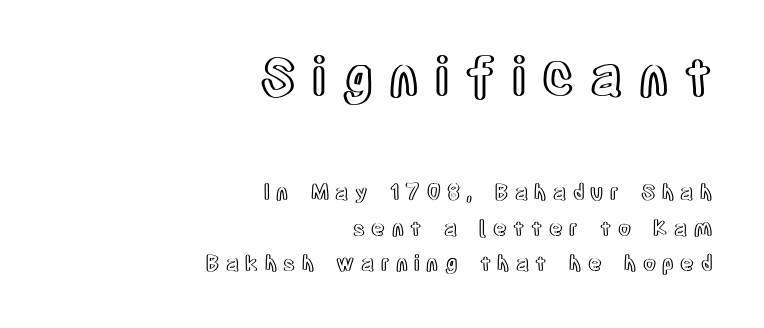
Q: Is the text italic (slanted)? A: No, it is upright.
Q: Is the text underlined? A: No.
Q: How is the paragraph aligned? A: Right-aligned.
Q: Is the spacing between letters normal or unusually wide? A: Unusually wide.
Q: Is the spacing between lines tight, normal or loose? A: Normal.
Q: Which block of text is set in a larger size, the first (top) or the second (bottom)? A: The first (top) one.
Q: Width (condensed, normal, or wide)? A: Condensed.
Q: x-height? A: Large.
Q: Monospaced? A: No.
